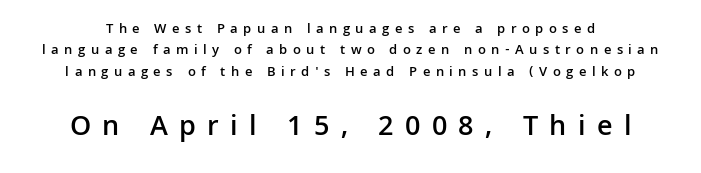
{"serif": "no", "italic": "no", "bold": "semi", "weight": "semibold", "width": "normal", "stroke_contrast": "low", "x_height": "medium", "monospaced": "no", "underline": "no", "align": "center", "line_spacing": "normal", "line_spacing_ratio": 1.53, "letter_spacing": "wide", "letter_spacing_em": 0.39, "larger_block": "second", "size_ratio": 2.07, "glyph_px": 29}
